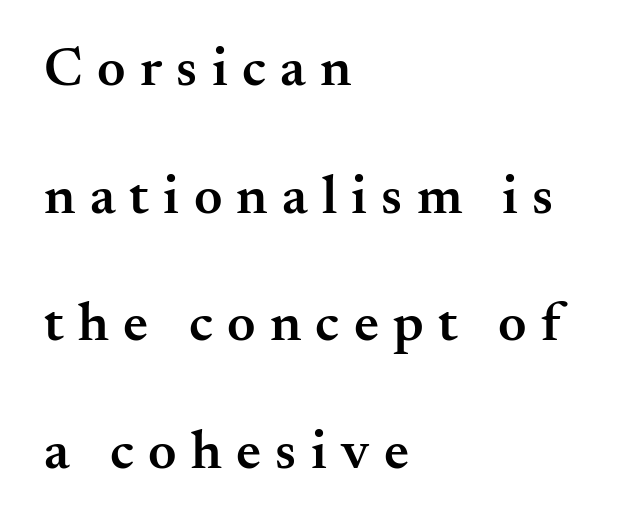
The image shows 55 px semibold serif type, upright; set left-aligned, loose line spacing (2.32x), unusually wide letter spacing (+0.26 em), not underlined; medium stroke contrast and a small x-height.
